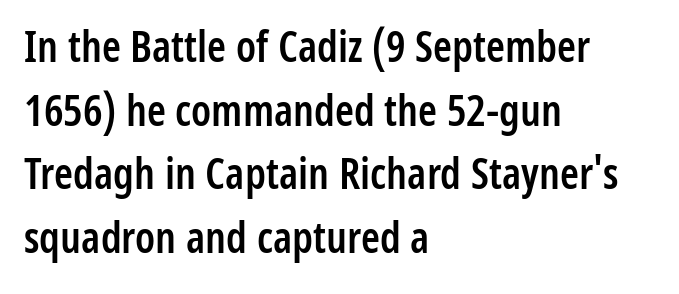
{"serif": "no", "italic": "no", "bold": "semi", "weight": "semibold", "width": "condensed", "stroke_contrast": "low", "x_height": "medium", "monospaced": "no", "underline": "no", "align": "left", "line_spacing": "normal", "line_spacing_ratio": 1.48, "letter_spacing": "normal", "letter_spacing_em": 0.0, "glyph_px": 43}
